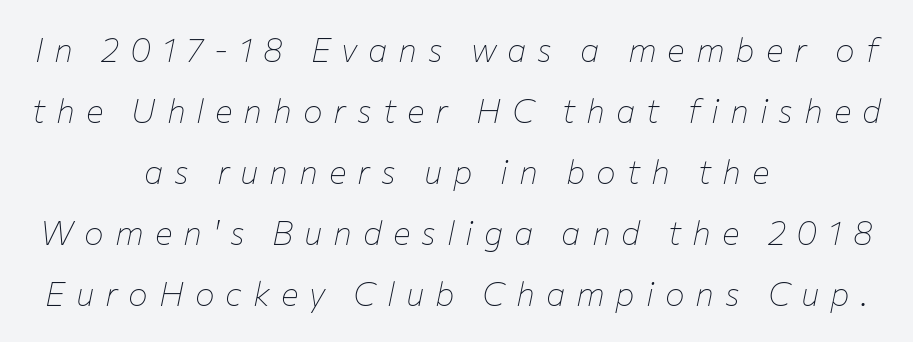
{"italic": "yes", "lean": "right", "slant_degrees": 12, "bold": "no", "weight": "thin", "width": "normal", "stroke_contrast": "low", "x_height": "medium", "monospaced": "no", "underline": "no", "align": "center", "line_spacing_ratio": 1.85, "letter_spacing": "wide", "letter_spacing_em": 0.33, "glyph_px": 33}
